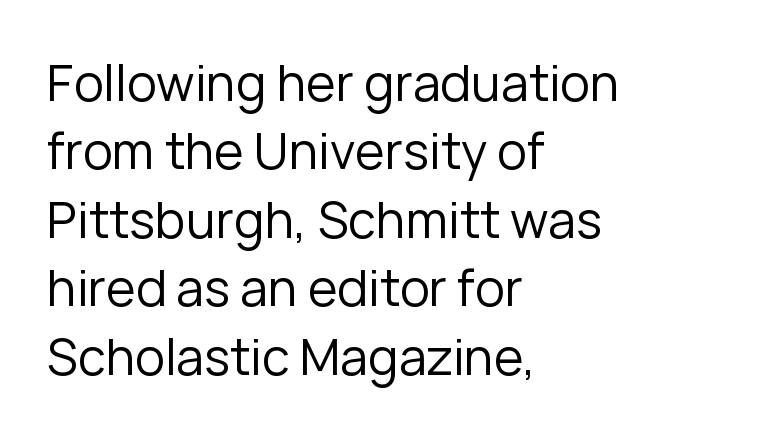
On a weight scale, this lands at 450 or below. Does the type have serifs? No, each stem ends abruptly. This sample is left-justified, so line endings fall wherever the words run out. The designer left line spacing at the default. Looks like regular typesetting: each glyph gets only the width it needs. Descender tails drop into unmarked territory.
